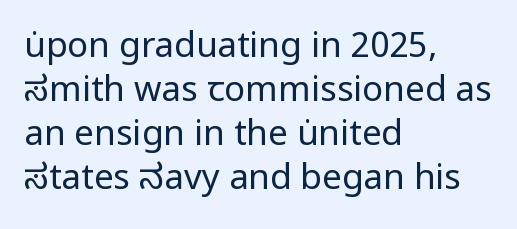
{"serif": "no", "italic": "no", "bold": "no", "weight": "regular", "width": "normal", "stroke_contrast": "low", "x_height": "medium", "monospaced": "no", "underline": "no", "align": "left", "line_spacing": "normal", "line_spacing_ratio": 1.26, "letter_spacing": "normal", "letter_spacing_em": 0.0, "glyph_px": 35}
